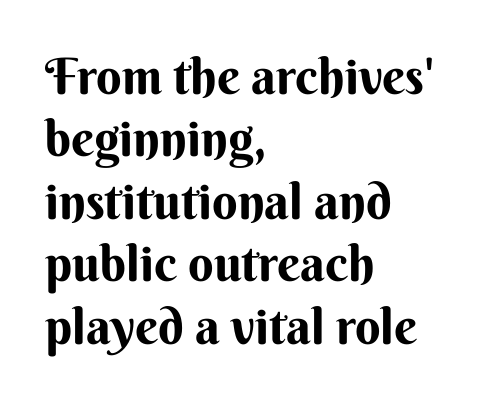
The image shows 50 px bold sans-serif type, upright; set left-aligned, normal line spacing (1.25x), normal letter spacing, not underlined; medium stroke contrast and a small x-height.
